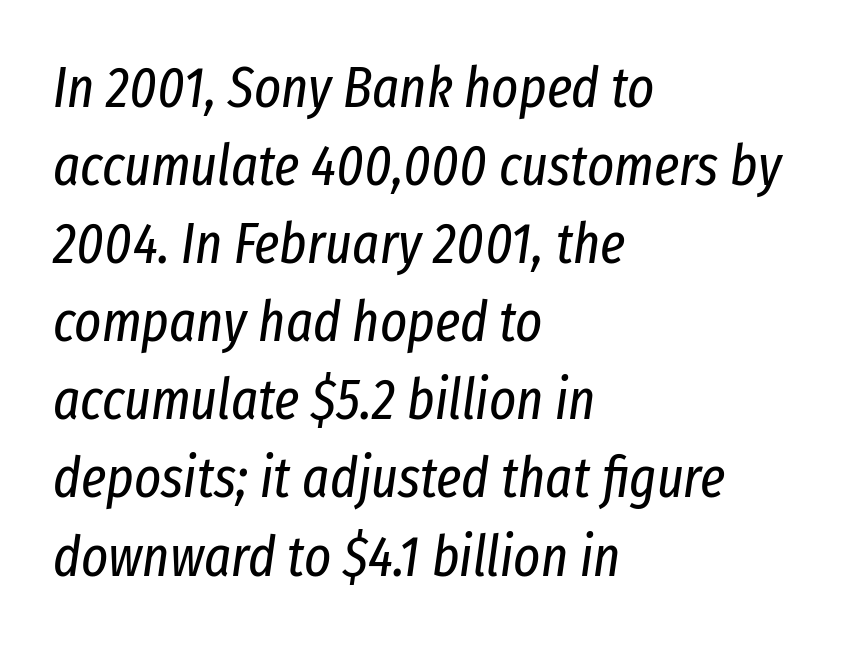
Does the lettering tilt? It does — this is italic. The passage shown is typed in a proportional face where columns would drift. Line spacing here is normal. A typesetter would call this zero additional tracking. On a weight scale, this lands at 450 or below.
